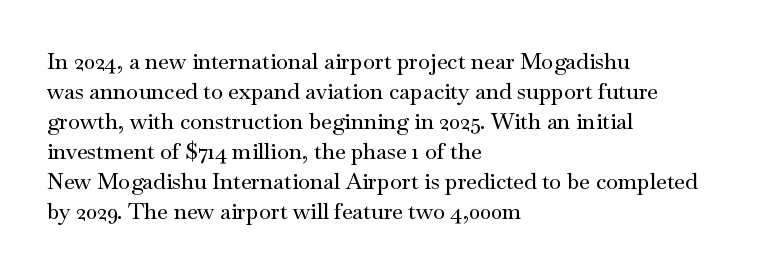
{"italic": "no", "underline": "no", "align": "left", "line_spacing": "normal", "line_spacing_ratio": 1.36, "letter_spacing": "normal", "letter_spacing_em": 0.0, "glyph_px": 22}
